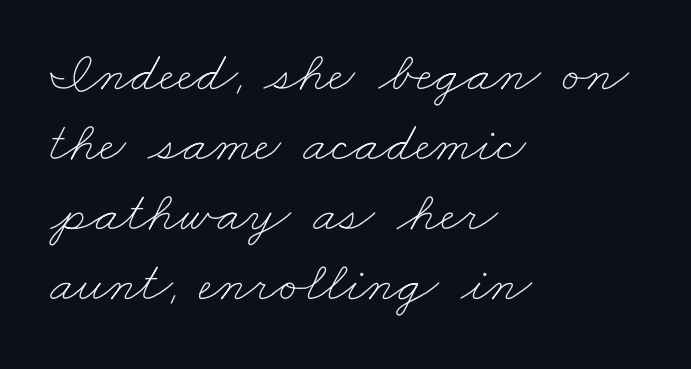
The letters look calm and open, with moderate or lighter stems. Line beginnings align vertically; line endings do not. Quick note: underline off. The letters advance in unequal steps, a hallmark of proportional type. The letterforms sit shoulder to shoulder at normal distance.
